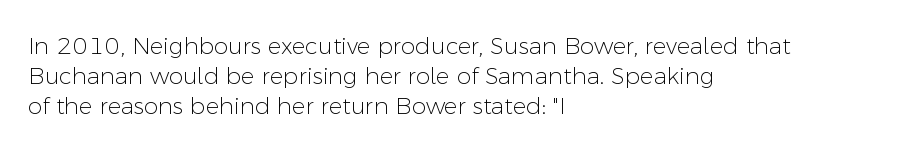
Q: Is the text bold? A: No.
Q: Is the text italic (slanted)? A: No, it is upright.
Q: Is the text underlined? A: No.
Q: How is the paragraph aligned? A: Left-aligned.
Q: Is the spacing between letters normal or unusually wide? A: Normal.
Q: Is the spacing between lines tight, normal or loose? A: Normal.
